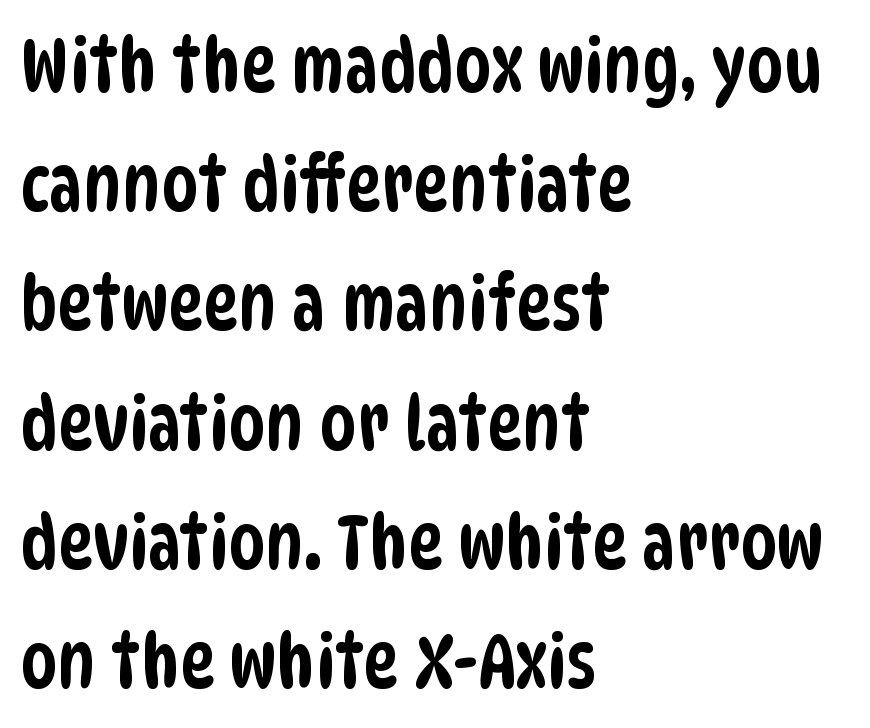
The image shows 75 px condensed sans-serif type; set left-aligned, normal line spacing (1.59x), normal letter spacing, not underlined; low stroke contrast and a large x-height.
